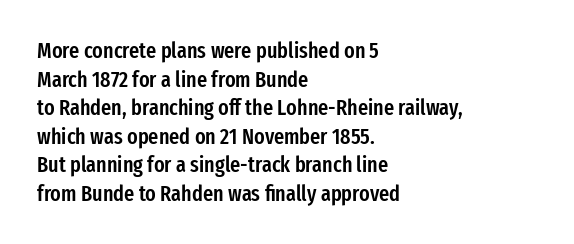
The image shows 22 px text type, upright; set left-aligned, normal line spacing (1.3x), normal letter spacing, not underlined.
